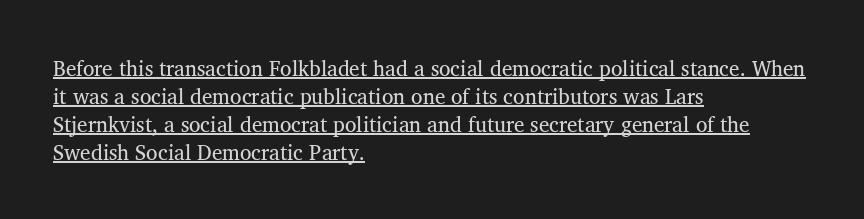
Q: Is the text bold? A: No.
Q: Is the text italic (slanted)? A: No, it is upright.
Q: Is the text underlined? A: Yes.
Q: How is the paragraph aligned? A: Left-aligned.
Q: Is the spacing between letters normal or unusually wide? A: Normal.
Q: Is the spacing between lines tight, normal or loose? A: Normal.
